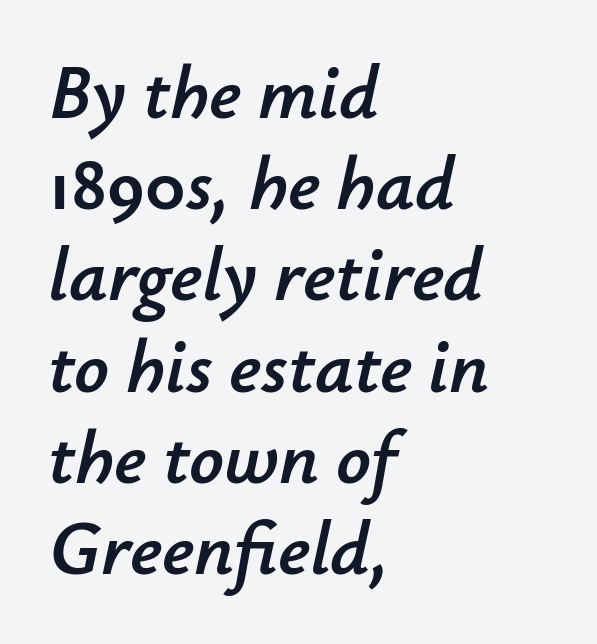
Q: Is the text italic (slanted)? A: Yes, it leans right by about 12 degrees.
Q: Is the text underlined? A: No.
Q: How is the paragraph aligned? A: Left-aligned.
Q: Is the spacing between letters normal or unusually wide? A: Normal.
Q: Width (condensed, normal, or wide)? A: Normal.
Q: Stroke contrast? A: Low.
Q: x-height? A: Small.
Q: Monospaced? A: No.
